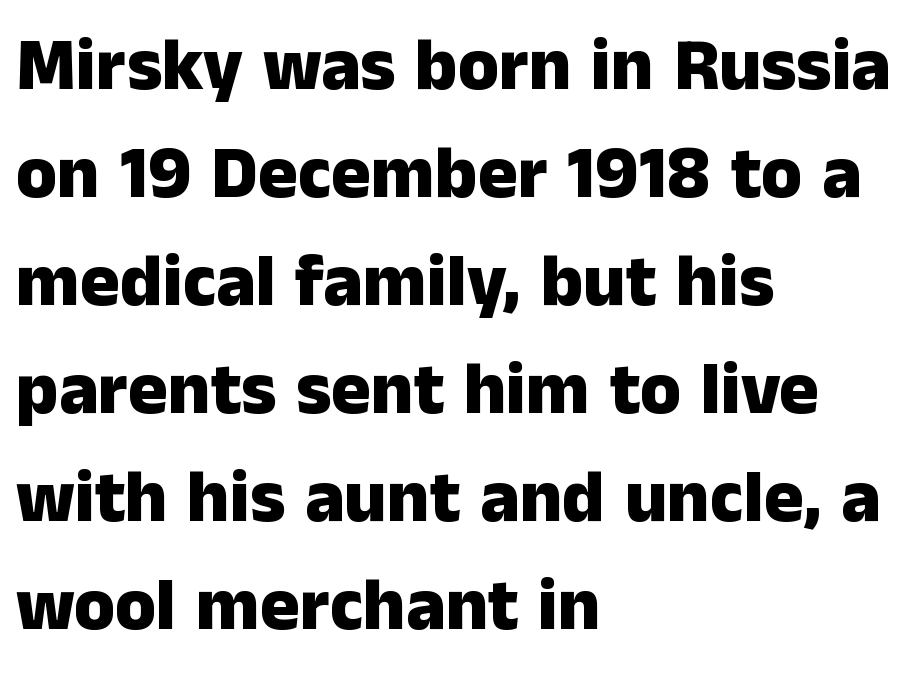
Q: Is the text bold? A: Yes.
Q: Is the text italic (slanted)? A: No, it is upright.
Q: Is the typeface a serif or a sans-serif typeface? A: Sans-serif.
Q: Is the text underlined? A: No.
Q: How is the paragraph aligned? A: Left-aligned.
Q: Is the spacing between letters normal or unusually wide? A: Normal.
Q: Is the spacing between lines tight, normal or loose? A: Normal.
Q: Width (condensed, normal, or wide)? A: Normal.
Q: Stroke contrast? A: Low.
Q: x-height? A: Medium.
Q: Monospaced? A: No.
